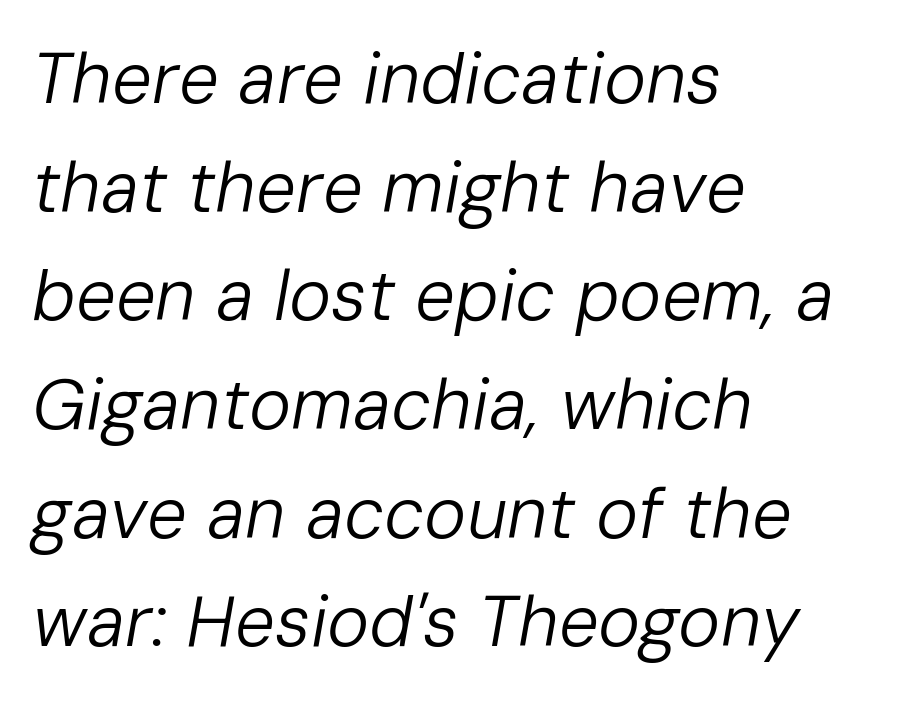
Successive baselines arrive at the customary interval. The font is comparable to plain body text, perhaps lighter. The baseline area is clear. The rendering applies a slant to the glyphs. Here the designer chose a conventional face with non-uniform glyph widths. The typesetter chose a ragged-right arrangement here.
